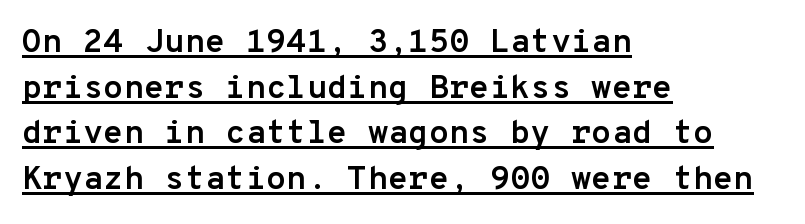
What's the leading like? Ordinary, nothing unusual. The characters look thick and weighty, a clear bold. Is this a sans? Yes — the strokes have no serifs. The typesetter has applied underlining to the passage shown. Is this a fixed-width face? Yes — each glyph sits in an identical cell. If you drew a line through each stem, it would be perfectly vertical.
